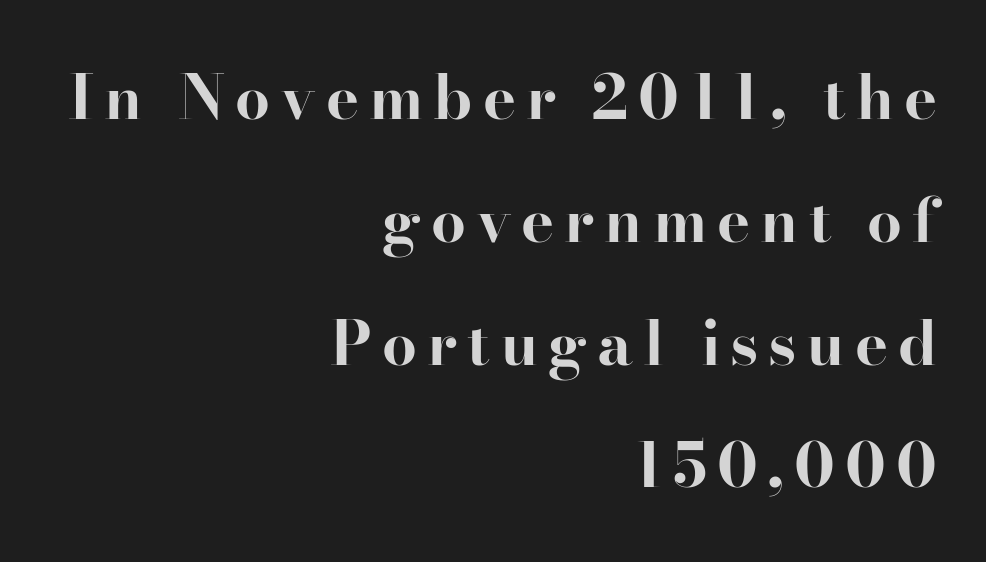
Q: Is the text bold? A: Yes.
Q: Is the text italic (slanted)? A: No, it is upright.
Q: Is the typeface a serif or a sans-serif typeface? A: Serif.
Q: Is the text underlined? A: No.
Q: How is the paragraph aligned? A: Right-aligned.
Q: Is the spacing between lines tight, normal or loose? A: Loose.
Q: Width (condensed, normal, or wide)? A: Normal.
Q: Stroke contrast? A: High.
Q: x-height? A: Small.
Q: Monospaced? A: No.
